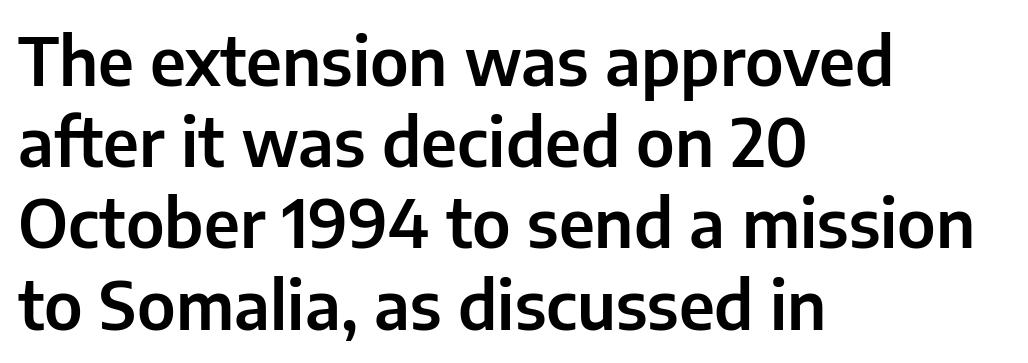
The image shows 66 px sans-serif type, upright; set left-aligned, line spacing 1.23x, normal letter spacing, not underlined; low stroke contrast and a medium x-height.
